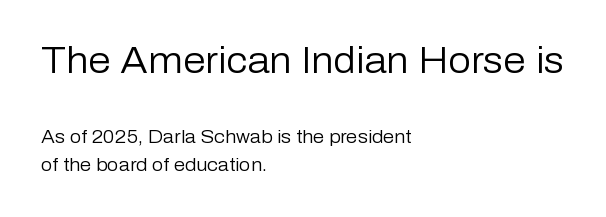
Nobody drew a line under any word here. The typography opts for an upright posture over an oblique one. Visually the block forms a straight wall on the left and a jagged coastline on the right. This sample keeps an unexceptional amount of space between lines.
